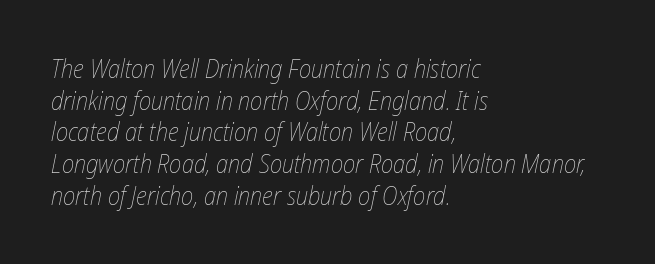
Q: Is the text bold? A: No.
Q: Is the text italic (slanted)? A: Yes, it leans right by about 12 degrees.
Q: Is the text underlined? A: No.
Q: How is the paragraph aligned? A: Left-aligned.
Q: Is the spacing between letters normal or unusually wide? A: Normal.
Q: Is the spacing between lines tight, normal or loose? A: Normal.
